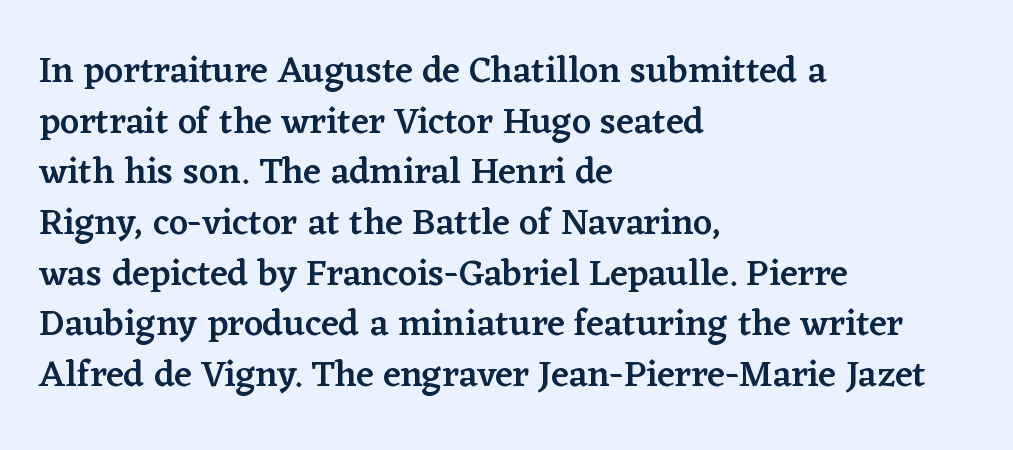
{"serif": "yes", "italic": "no", "bold": "semi", "weight": "semibold", "width": "normal", "stroke_contrast": "low", "x_height": "medium", "monospaced": "no", "underline": "no", "align": "left", "line_spacing": "normal", "line_spacing_ratio": 1.37, "letter_spacing": "normal", "letter_spacing_em": 0.0, "glyph_px": 37}
